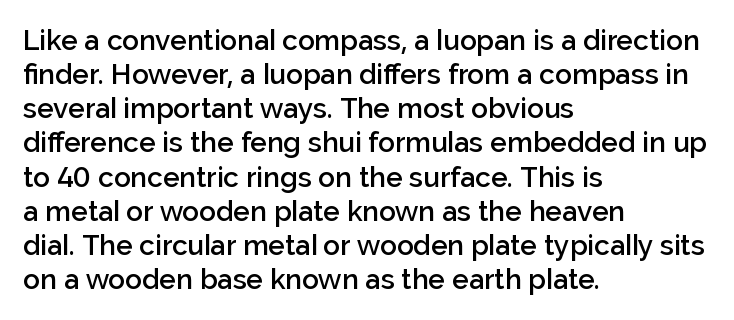
Rendered with straight, roman letterforms. Between one letter and the next there's only the usual sliver of space. I'd describe the lettering as semibold — firm but not a full bold. Descenders hang freely into open space. The rendering anchors every line to the left-hand side. Here the designer chose a conventional face with non-uniform glyph widths.
